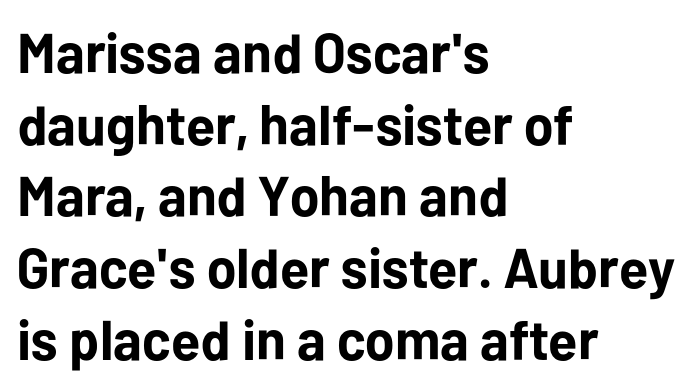
Does the leading feel generous? No, just average. The setting favours the left margin, as ordinary paragraphs usually do. Beneath every word, the page is bare. You'd pick this weight for a headline — it's a proper bold. The axis of the letterforms is exactly vertical.
